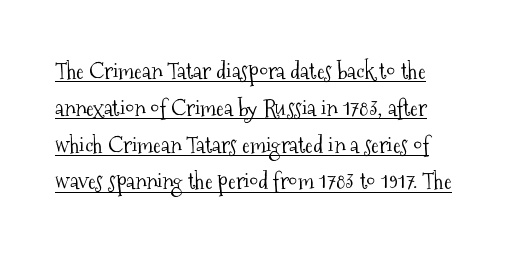
Q: Is the text bold? A: No.
Q: Is the text italic (slanted)? A: No, it is upright.
Q: Is the text underlined? A: Yes.
Q: How is the paragraph aligned? A: Left-aligned.
Q: Is the spacing between letters normal or unusually wide? A: Normal.
Q: Is the spacing between lines tight, normal or loose? A: Normal.
